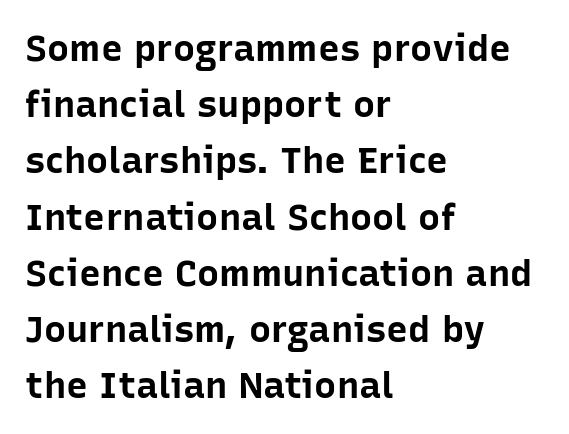
Quick note: interline space is typical. Note: no serifs on the glyphs. The rendering uses natural spacing where letterforms have individual widths. There is no visible air inserted between adjacent glyphs.
